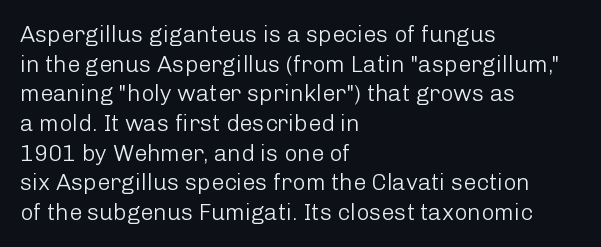
{"italic": "no", "bold": "no", "underline": "no", "align": "left", "line_spacing": "normal", "line_spacing_ratio": 1.29, "letter_spacing": "normal", "letter_spacing_em": 0.0, "glyph_px": 23}
